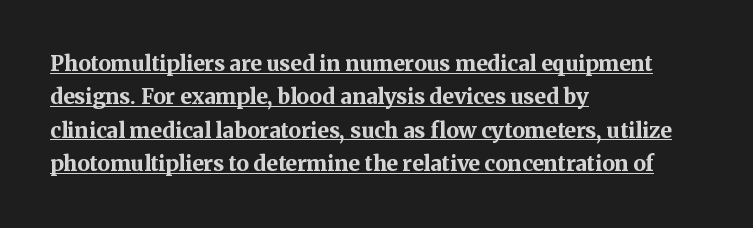
Visually the block forms a straight wall on the left and a jagged coastline on the right. Caption: standard tracking, unaltered. The typography opts for an upright posture over an oblique one. This block has exactly the height ordinary leading produces. Strong, thick strokes mark this as bold type. Like a heading marked for emphasis, these lines bear an underscore.
